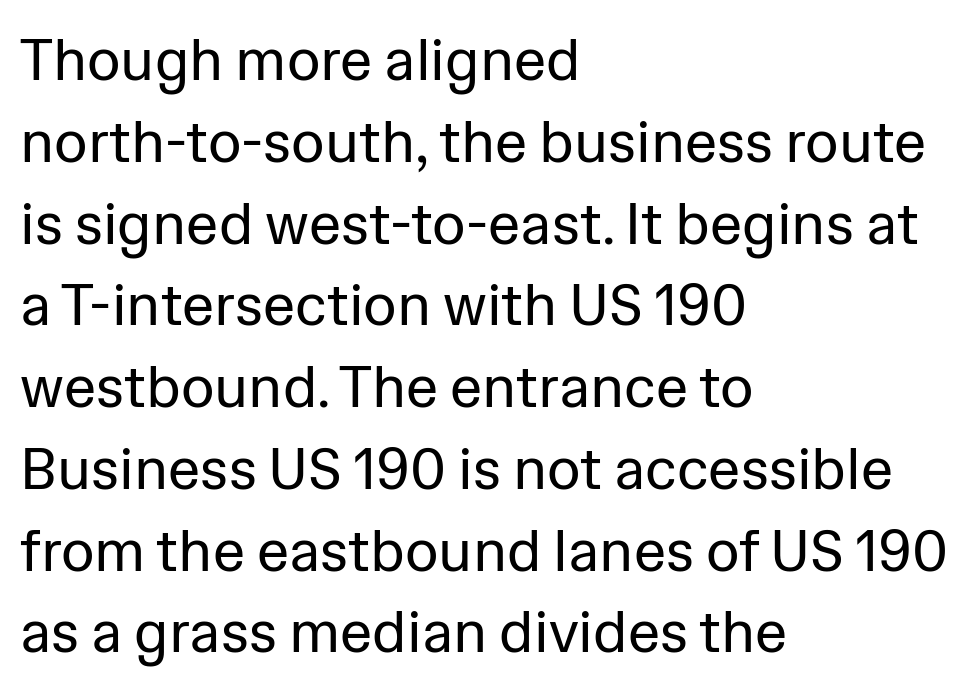
Q: Is the text bold? A: No.
Q: Is the text italic (slanted)? A: No, it is upright.
Q: Is the typeface a serif or a sans-serif typeface? A: Sans-serif.
Q: Is the text underlined? A: No.
Q: How is the paragraph aligned? A: Left-aligned.
Q: Is the spacing between letters normal or unusually wide? A: Normal.
Q: Is the spacing between lines tight, normal or loose? A: Normal.
Q: Width (condensed, normal, or wide)? A: Normal.
Q: Stroke contrast? A: Low.
Q: x-height? A: Medium.
Q: Monospaced? A: No.
